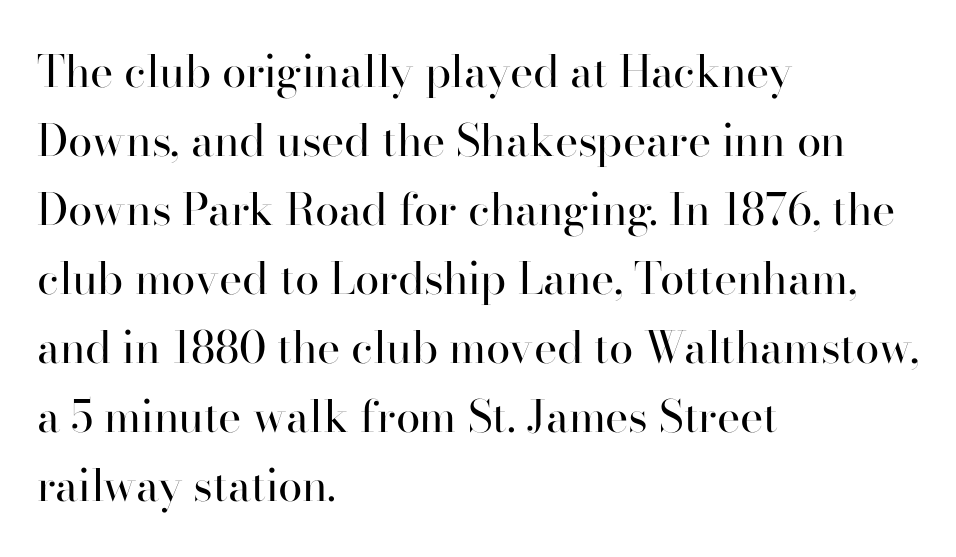
{"serif": "yes", "italic": "no", "bold": "no", "weight": "regular", "width": "normal", "stroke_contrast": "high", "x_height": "small", "monospaced": "no", "underline": "no", "align": "left", "line_spacing": "normal", "line_spacing_ratio": 1.57, "letter_spacing": "normal", "letter_spacing_em": 0.0, "glyph_px": 44}
